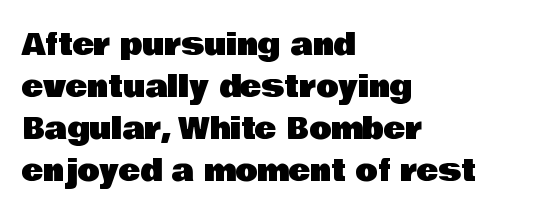
The image shows 29 px sans-serif type, upright; set left-aligned, normal line spacing (1.45x), normal letter spacing, not underlined; low stroke contrast and a large x-height.
